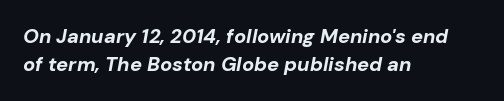
What's the leading like? Ordinary, nothing unusual. How are the letters spaced? Ordinarily, with no added tracking. Every row of glyphs begins at an identical x-position on the left. The rendering applies a slant to the glyphs. As a designer I'd log this as weight 700, bold. The space directly below the letters is spotless.
